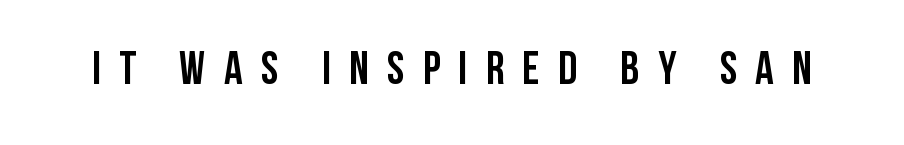
These lines are rendered in a variable-pitch font. Compared with an ordinary text face, these strokes are far heavier — a full bold. The tracking jumps out immediately: characters are airy and widely separated. The passage shown is typeset with a sans-serif family. Italic? Not at all — the glyphs are vertical. A clean baseline with only descenders dipping below it.
